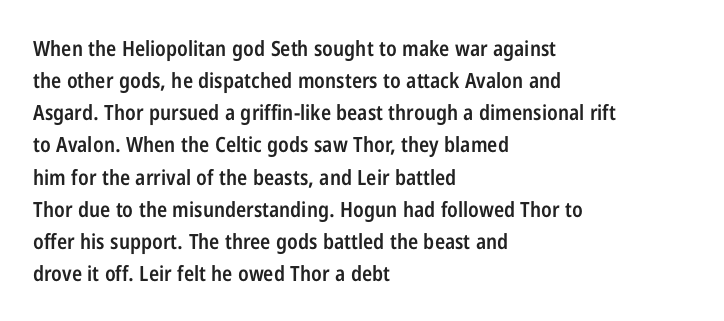
Q: Is the text bold? A: Semi-bold.
Q: Is the text italic (slanted)? A: No, it is upright.
Q: Is the text underlined? A: No.
Q: How is the paragraph aligned? A: Left-aligned.
Q: Is the spacing between letters normal or unusually wide? A: Normal.
Q: Is the spacing between lines tight, normal or loose? A: Normal.
